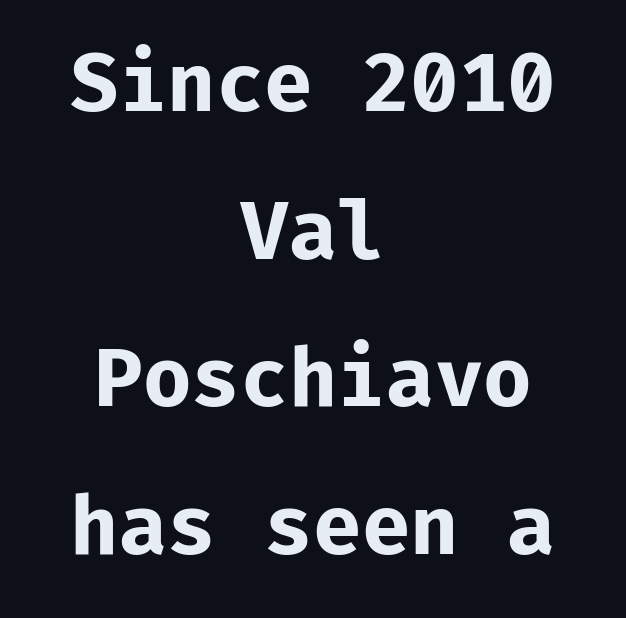
Characters remain perfectly vertical along every line. What kind of face is this? One without serifs — a sans. Unmarked baselines from the first word to the last. What stands out about the letter spacing? Nothing — it is the standard amount. Heft: maximum for text — a bold.
